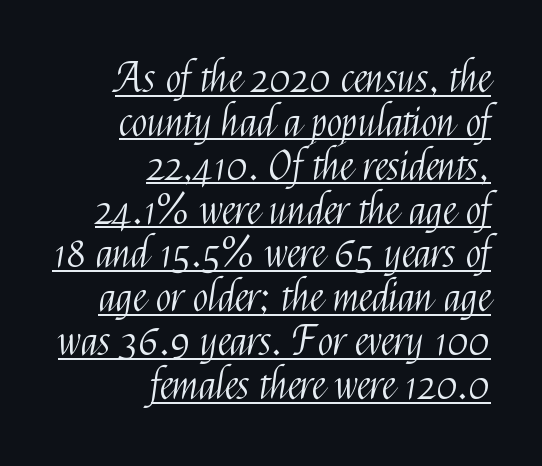
Unbolded letterforms with no extra heft. The horizontal fit of the characters is conventional and even. Each line ends at the same right margin while the left side varies. Nothing sits at the stroke ends, so this counts as sans-serif.
